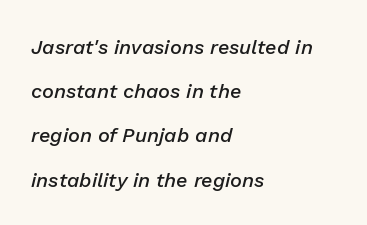
Q: Is the text bold? A: Semi-bold.
Q: Is the text italic (slanted)? A: Yes, it leans right by about 13 degrees.
Q: Is the text underlined? A: No.
Q: How is the paragraph aligned? A: Left-aligned.
Q: Is the spacing between letters normal or unusually wide? A: Normal.
Q: Is the spacing between lines tight, normal or loose? A: Loose.
